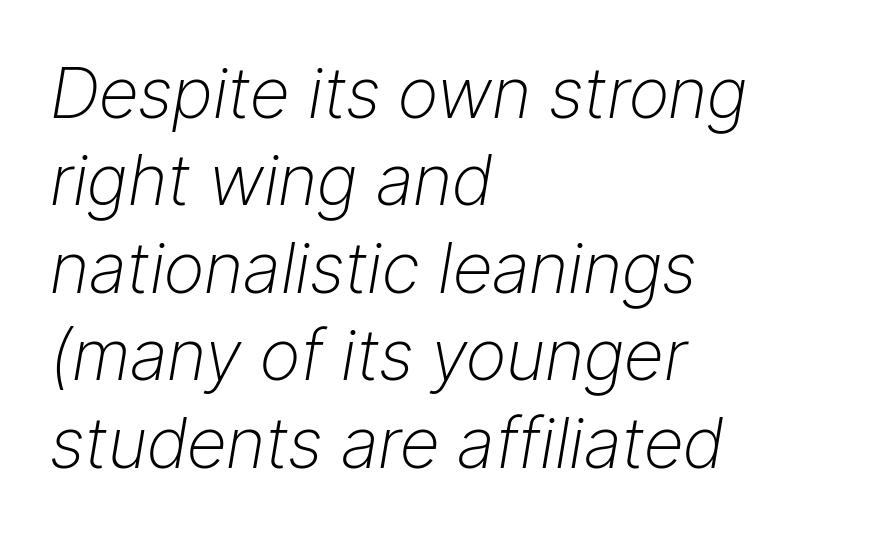
{"italic": "yes", "lean": "right", "slant_degrees": 9, "bold": "no", "weight": "light", "width": "normal", "stroke_contrast": "low", "x_height": "medium", "monospaced": "no", "underline": "no", "align": "left", "line_spacing": "normal", "line_spacing_ratio": 1.25, "letter_spacing": "normal", "letter_spacing_em": 0.0, "glyph_px": 70}
